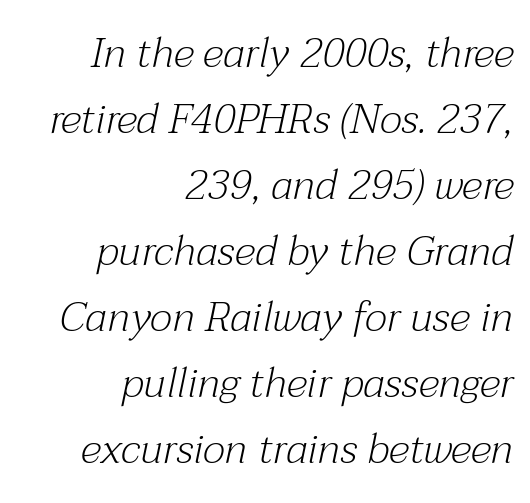
{"serif": "yes", "italic": "yes", "lean": "right", "slant_degrees": 12, "bold": "no", "weight": "light", "width": "normal", "stroke_contrast": "medium", "x_height": "medium", "monospaced": "no", "underline": "no", "align": "right", "line_spacing": "normal", "line_spacing_ratio": 1.57, "letter_spacing": "normal", "letter_spacing_em": 0.0, "glyph_px": 42}
